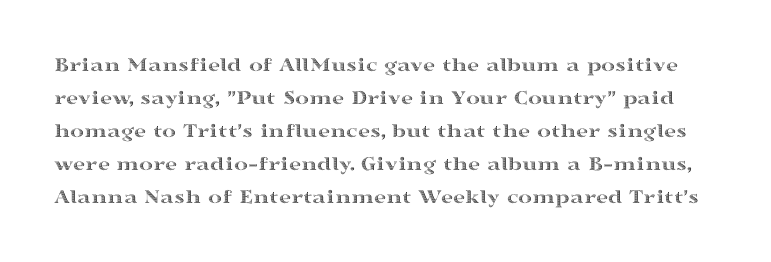
Q: Is the text italic (slanted)? A: No, it is upright.
Q: Is the text underlined? A: No.
Q: Is the spacing between letters normal or unusually wide? A: Normal.
Q: Is the spacing between lines tight, normal or loose? A: Normal.
